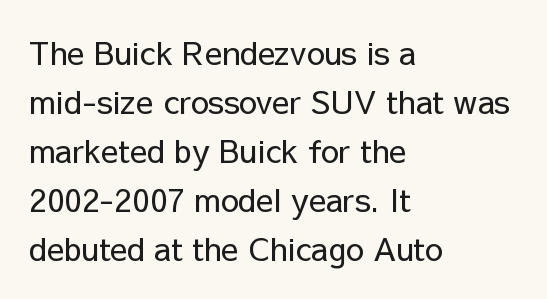
The image shows 32 px regular-weight sans-serif type, upright; set left-aligned, normal line spacing (1.53x), normal letter spacing, not underlined; low stroke contrast and a medium x-height.
